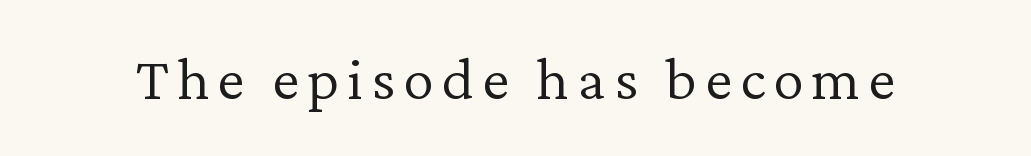
Q: Is the text bold? A: No.
Q: Is the text italic (slanted)? A: No, it is upright.
Q: Is the typeface a serif or a sans-serif typeface? A: Serif.
Q: Is the text underlined? A: No.
Q: Width (condensed, normal, or wide)? A: Normal.
Q: Stroke contrast? A: Low.
Q: x-height? A: Medium.
Q: Monospaced? A: No.
